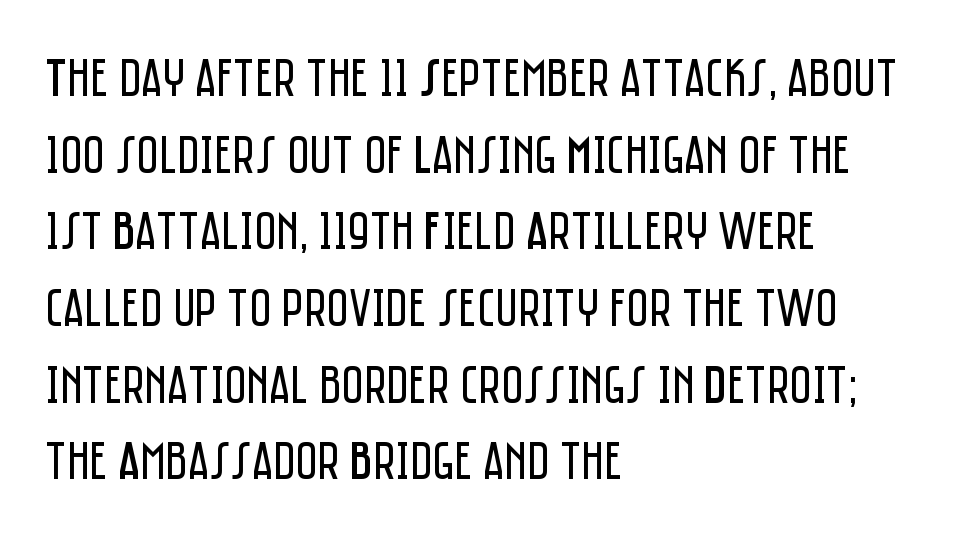
{"serif": "no", "italic": "no", "bold": "no", "weight": "regular", "width": "condensed", "stroke_contrast": "low", "x_height": "large", "monospaced": "no", "underline": "no", "align": "left", "line_spacing": "normal", "line_spacing_ratio": 1.42, "letter_spacing": "normal", "letter_spacing_em": 0.0, "glyph_px": 54}
